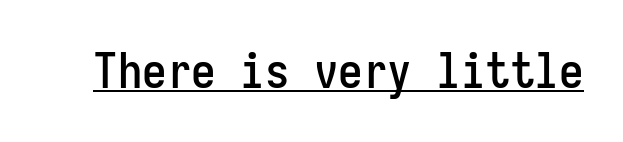
{"serif": "no", "italic": "no", "width": "condensed", "stroke_contrast": "low", "x_height": "medium", "monospaced": "yes", "underline": "yes", "letter_spacing": "normal", "letter_spacing_em": 0.0, "glyph_px": 49}
